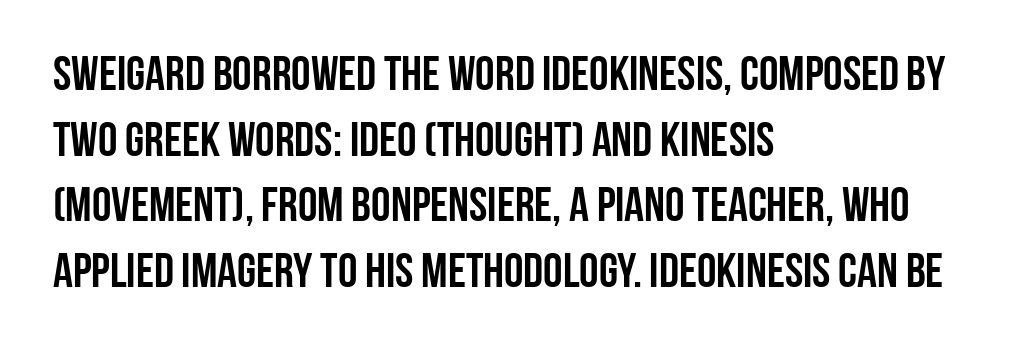
The image shows 49 px condensed sans-serif type, upright; set left-aligned, normal line spacing (1.34x), normal letter spacing, not underlined; low stroke contrast and a large x-height.
